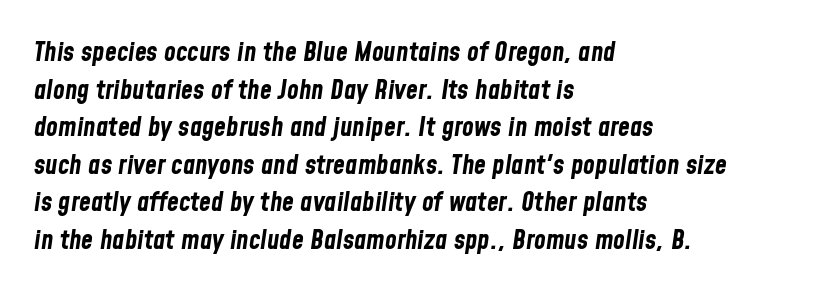
The image shows 27 px bold type, italic (leaning right); set left-aligned, normal line spacing (1.39x), normal letter spacing, not underlined.
